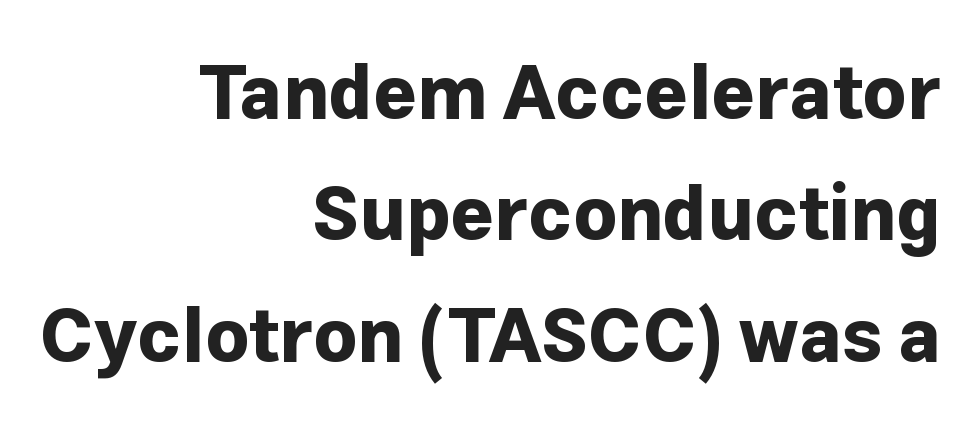
The image shows 75 px bold sans-serif type, upright; set right-aligned, normal line spacing (1.62x), normal letter spacing, not underlined; low stroke contrast and a medium x-height.
